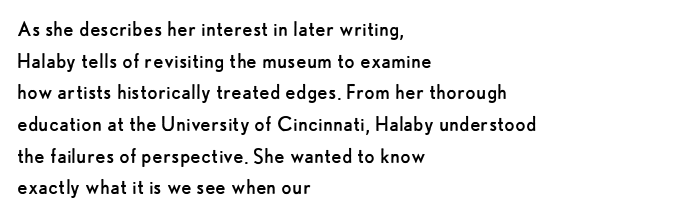
Q: Is the text bold? A: No.
Q: Is the text italic (slanted)? A: No, it is upright.
Q: Is the text underlined? A: No.
Q: How is the paragraph aligned? A: Left-aligned.
Q: Is the spacing between letters normal or unusually wide? A: Normal.
Q: Is the spacing between lines tight, normal or loose? A: Normal.
